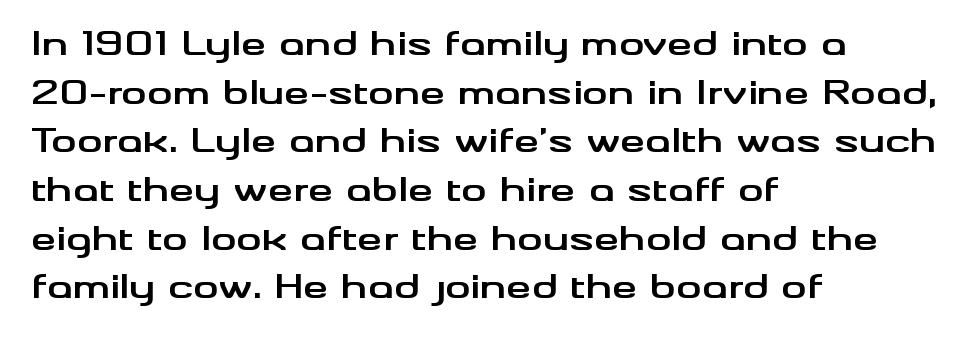
The image shows 32 px bold, wide sans-serif type, upright; set left-aligned, normal line spacing (1.52x), normal letter spacing, not underlined; medium stroke contrast and a small x-height.
